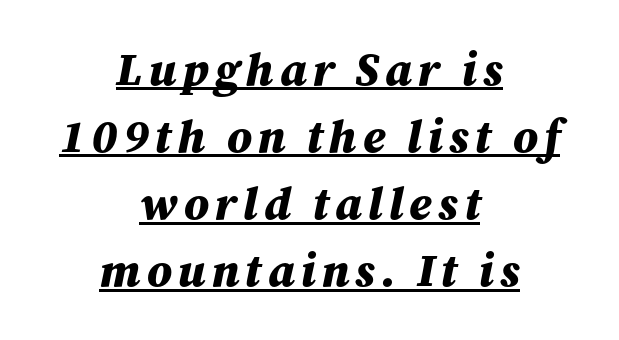
Q: Is the text bold? A: Yes.
Q: Is the text italic (slanted)? A: Yes, it leans right by about 12 degrees.
Q: Is the text underlined? A: Yes.
Q: How is the paragraph aligned? A: Centered.
Q: Is the spacing between lines tight, normal or loose? A: Normal.
Q: Width (condensed, normal, or wide)? A: Normal.
Q: Stroke contrast? A: Medium.
Q: x-height? A: Medium.
Q: Monospaced? A: No.
